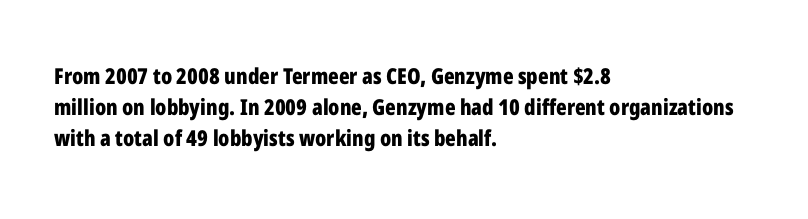
Q: Is the text bold? A: Yes.
Q: Is the text italic (slanted)? A: No, it is upright.
Q: Is the text underlined? A: No.
Q: How is the paragraph aligned? A: Left-aligned.
Q: Is the spacing between letters normal or unusually wide? A: Normal.
Q: Is the spacing between lines tight, normal or loose? A: Normal.
